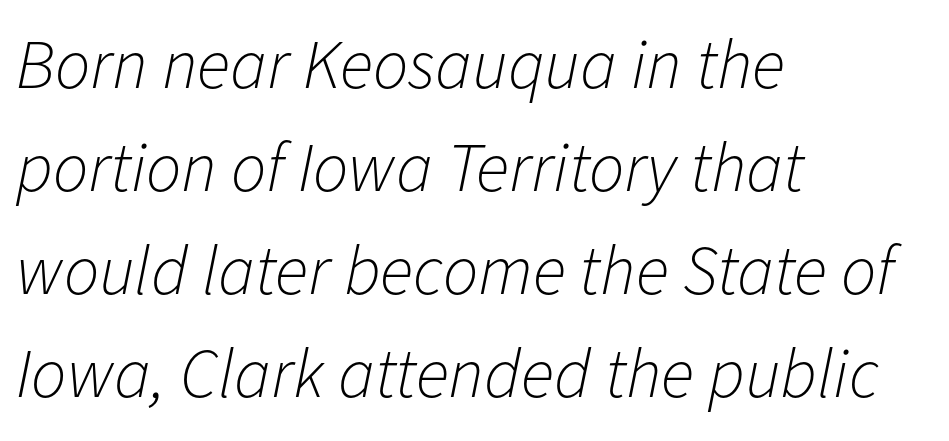
Q: Is the text bold? A: No.
Q: Is the text italic (slanted)? A: Yes, it leans right by about 11 degrees.
Q: Is the text underlined? A: No.
Q: How is the paragraph aligned? A: Left-aligned.
Q: Is the spacing between letters normal or unusually wide? A: Normal.
Q: Is the spacing between lines tight, normal or loose? A: Normal.
Q: Width (condensed, normal, or wide)? A: Normal.
Q: Stroke contrast? A: Low.
Q: x-height? A: Medium.
Q: Monospaced? A: No.
